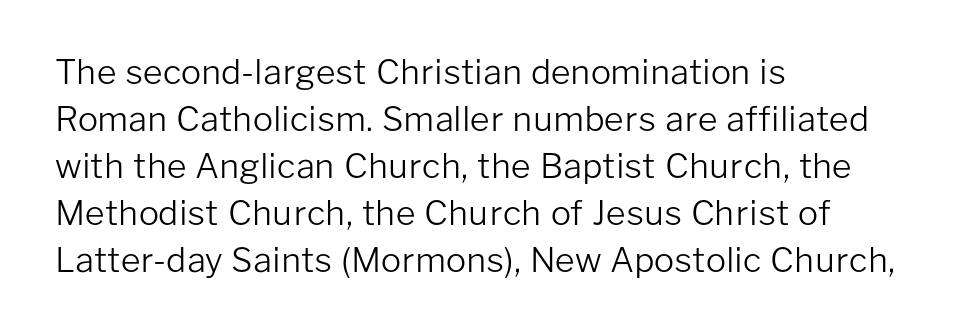
The image shows 34 px light sans-serif type, upright; set left-aligned, normal line spacing (1.38x), normal letter spacing, not underlined; low stroke contrast and a medium x-height.
